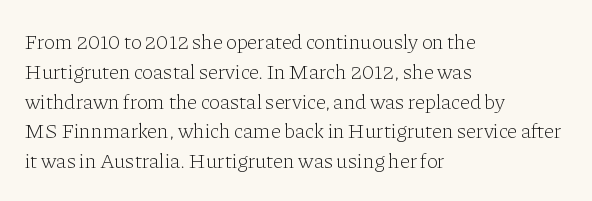
Q: Is the text bold? A: No.
Q: Is the text italic (slanted)? A: No, it is upright.
Q: Is the text underlined? A: No.
Q: How is the paragraph aligned? A: Left-aligned.
Q: Is the spacing between letters normal or unusually wide? A: Normal.
Q: Is the spacing between lines tight, normal or loose? A: Normal.
